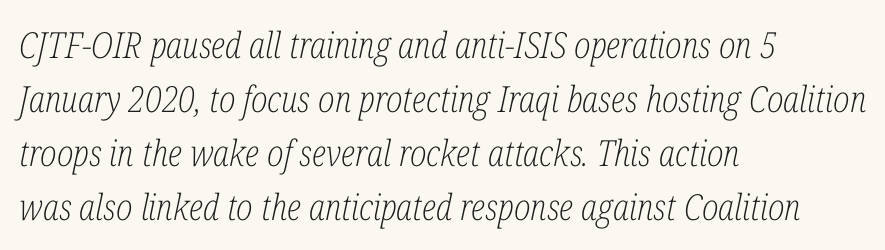
{"serif": "yes", "italic": "yes", "lean": "right", "slant_degrees": 12, "bold": "no", "weight": "light", "width": "condensed", "stroke_contrast": "low", "x_height": "medium", "monospaced": "no", "underline": "no", "align": "left", "line_spacing": "normal", "line_spacing_ratio": 1.5, "letter_spacing": "normal", "letter_spacing_em": 0.0, "glyph_px": 36}
